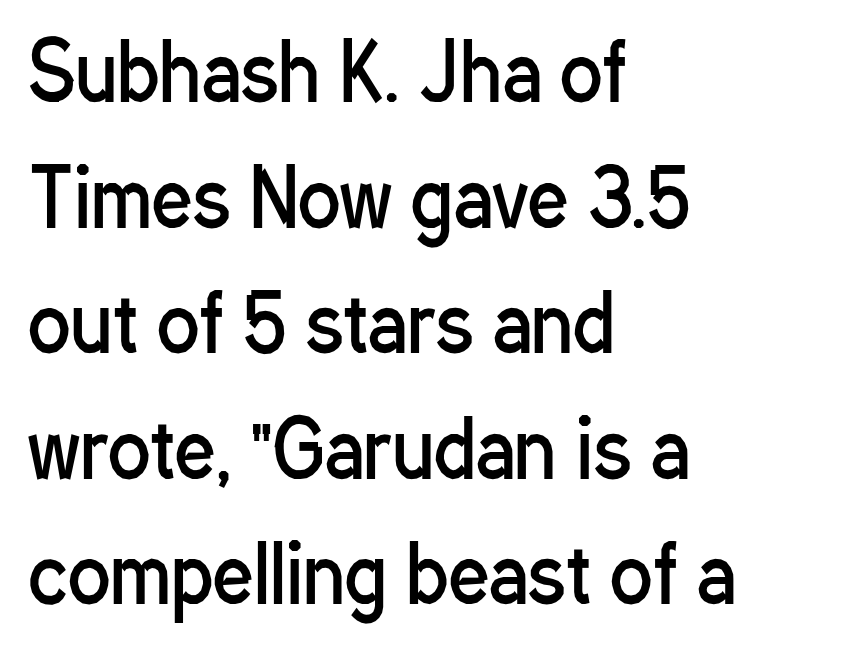
Layout note: lines flush left. Italic: no, the glyphs are upright roman. In terms of leading, this rendering sits right in the middle. Observe the ordinary spacing: letters are neighbours, not strangers. Counters stay open thanks to moderate or lighter strokes. The rendering uses natural spacing where letterforms have individual widths.
